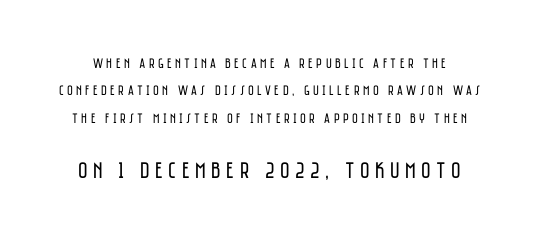
Anything drawn beneath the words? Only blank space. Loose tracking; the words dissolve into strings of separated letters. Heft: none added — not bold. Designer's note — italics off, roman on.
